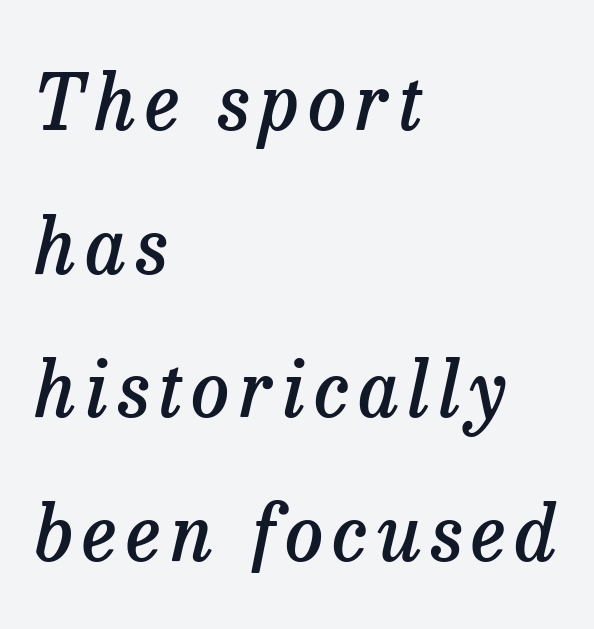
Check under the words: just untouched page. Weight: semibold (demi). Does the type have serifs? Yes, each stem ends in a small foot. Here the designer chose a conventional face with non-uniform glyph widths. Is the type slanted? Yes — the strokes lean at a clear angle. Compared with a centered layout, this one pins lines to the left instead.
